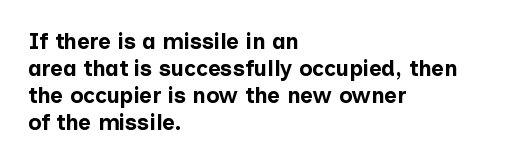
The image shows 22 px bold type, upright; set left-aligned, line spacing 1.22x, normal letter spacing, not underlined.
